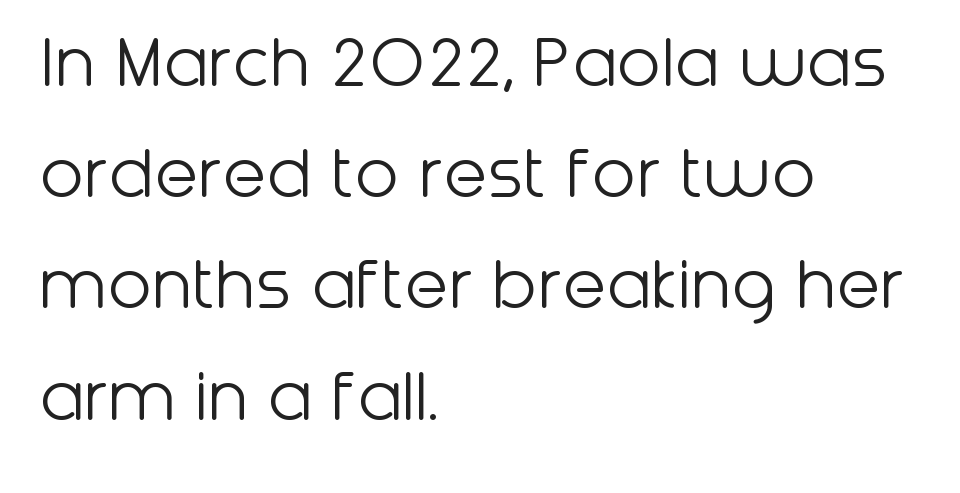
The vertical gap from one line to the next is medium. This is not heavy type; no bold has been used. A typesetter would label this face a sans. Notice how the stems are strictly vertical — no italics here. Words appear dense and cohesive because spacing is normal. A typesetter would call this proportional, since set widths differ per character.
